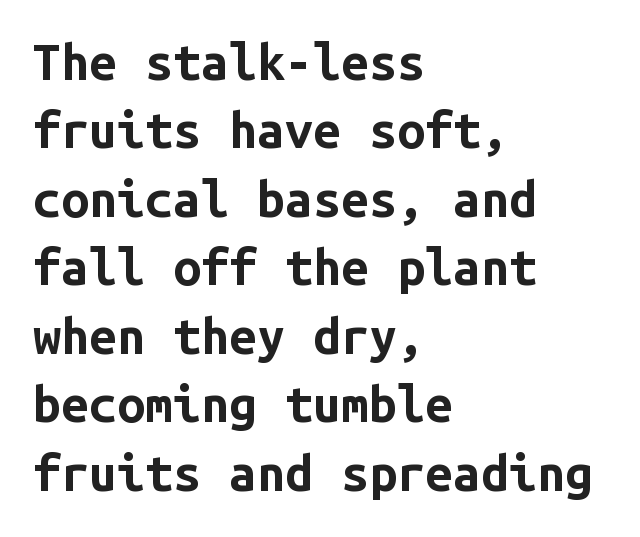
Q: Is the text bold? A: Yes.
Q: Is the text italic (slanted)? A: No, it is upright.
Q: Is the typeface a serif or a sans-serif typeface? A: Sans-serif.
Q: Is the text underlined? A: No.
Q: How is the paragraph aligned? A: Left-aligned.
Q: Is the spacing between letters normal or unusually wide? A: Normal.
Q: Is the spacing between lines tight, normal or loose? A: Normal.
Q: Width (condensed, normal, or wide)? A: Normal.
Q: Stroke contrast? A: Low.
Q: x-height? A: Medium.
Q: Monospaced? A: Yes.
